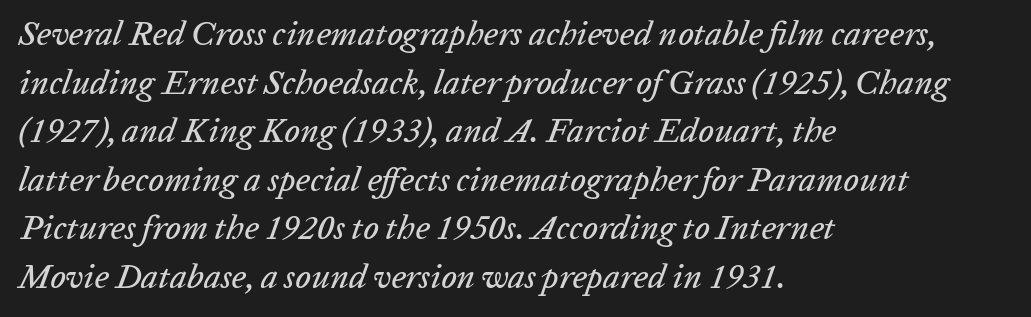
Q: Is the text italic (slanted)? A: Yes, it leans right by about 20 degrees.
Q: Is the text underlined? A: No.
Q: How is the paragraph aligned? A: Left-aligned.
Q: Is the spacing between letters normal or unusually wide? A: Normal.
Q: Is the spacing between lines tight, normal or loose? A: Normal.
Q: Width (condensed, normal, or wide)? A: Normal.
Q: Stroke contrast? A: Low.
Q: x-height? A: Medium.
Q: Monospaced? A: No.
